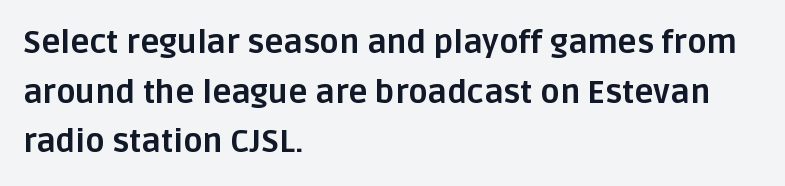
{"serif": "no", "italic": "no", "bold": "yes", "weight": "bold", "width": "normal", "stroke_contrast": "low", "x_height": "large", "monospaced": "no", "underline": "no", "align": "left", "line_spacing": "normal", "line_spacing_ratio": 1.55, "letter_spacing": "normal", "letter_spacing_em": 0.0, "glyph_px": 32}
